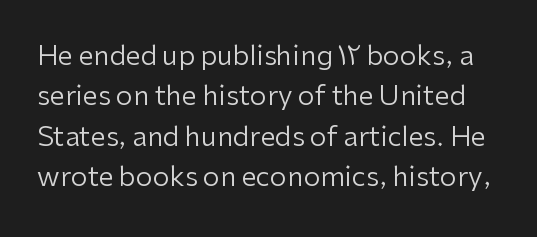
The image shows 27 px text type, upright; set normal line spacing (1.5x), normal letter spacing, not underlined.
